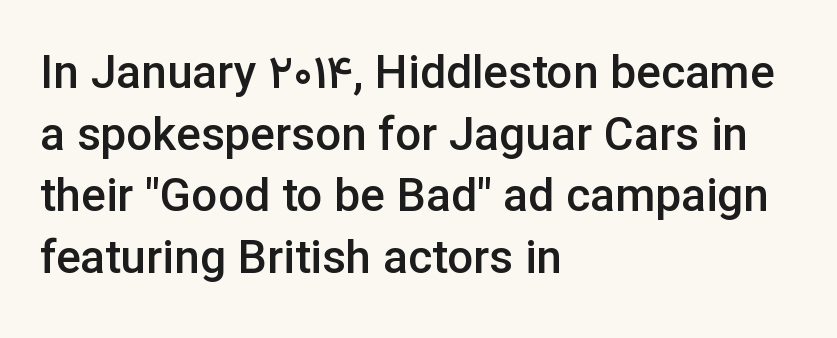
The rendering anchors every line to the left-hand side. It's the straight-up-and-down kind of type. Here the glyphs are tracked normally, forming tight word shapes. Classification — sans serif. Its strokes are somewhat broadened, the hallmark of semibold type.
